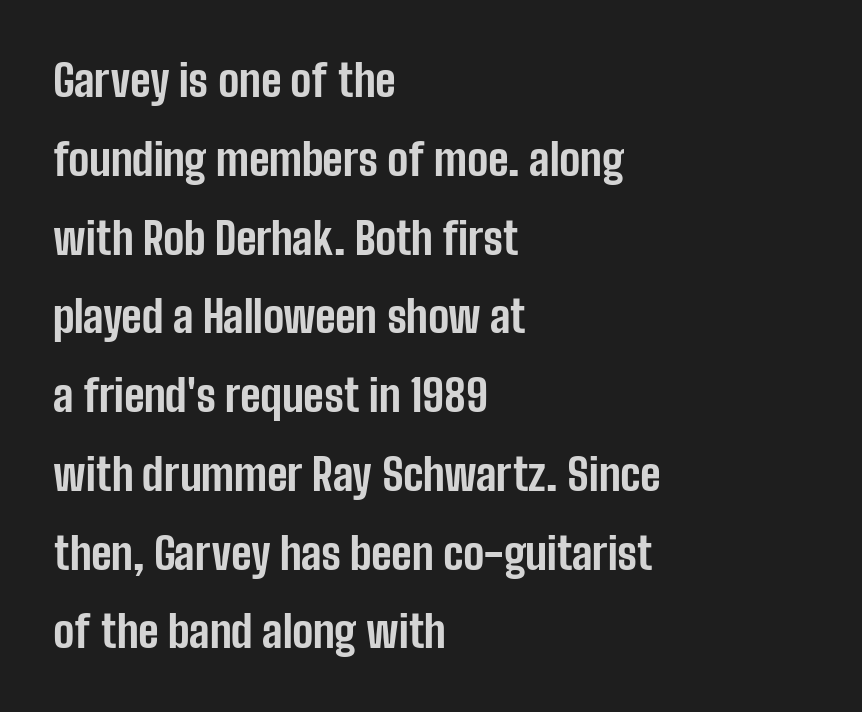
The image shows 44 px bold, condensed sans-serif type, upright; set left-aligned, line spacing 1.79x, normal letter spacing, not underlined; low stroke contrast and a medium x-height.
